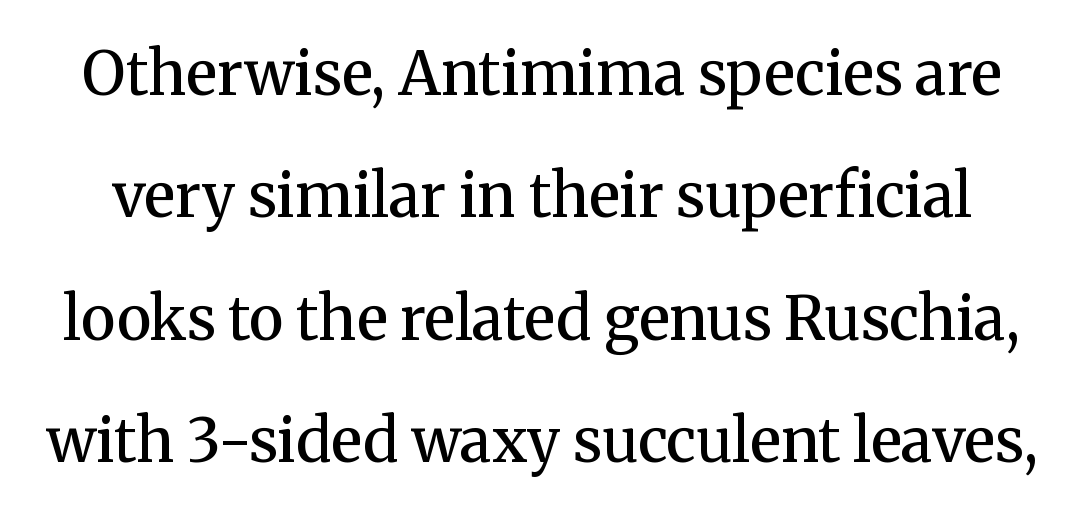
Character widths vary here, with narrow letters taking less room than wide ones. Stems and bowls a touch heavier than normal — semibold. The lettering holds an erect, upright posture throughout. The rendering keeps characters at their native spacing. The baseline area is clear.
